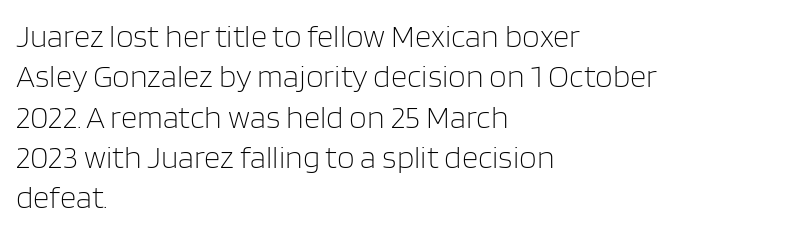
The image shows 32 px light sans-serif type, upright; set left-aligned, normal line spacing (1.26x), normal letter spacing, not underlined; low stroke contrast and a large x-height.
